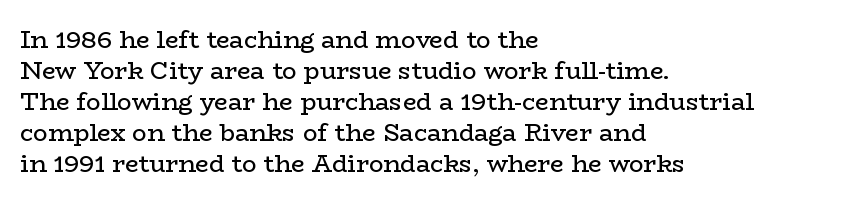
The image shows 24 px text type, upright; set left-aligned, normal line spacing (1.29x), normal letter spacing, not underlined.
